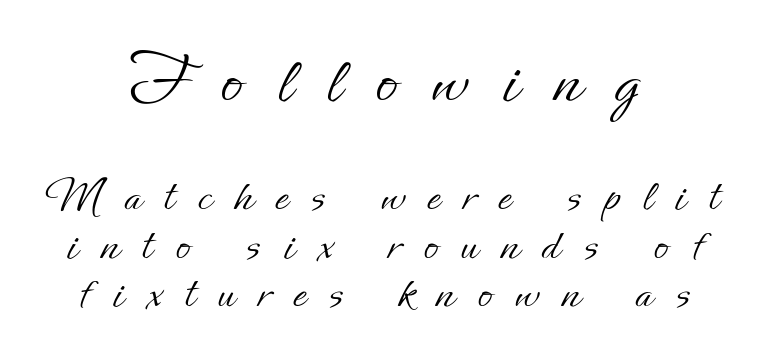
Here the designer chose a conventional face with non-uniform glyph widths. This layout puts the oversized block above and the modest block below. Between one letter and the next there's a generous, obvious gap.
